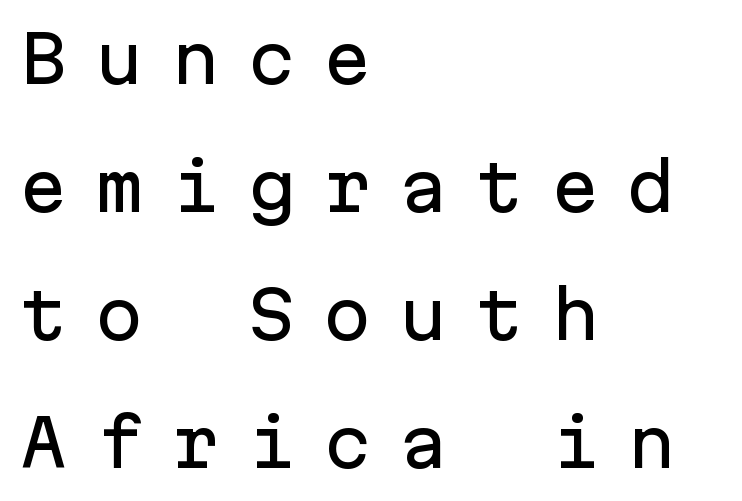
Q: Is the text italic (slanted)? A: No, it is upright.
Q: Is the typeface a serif or a sans-serif typeface? A: Sans-serif.
Q: Is the text underlined? A: No.
Q: How is the paragraph aligned? A: Left-aligned.
Q: Is the spacing between letters normal or unusually wide? A: Unusually wide.
Q: Is the spacing between lines tight, normal or loose? A: Loose.
Q: Width (condensed, normal, or wide)? A: Normal.
Q: Stroke contrast? A: Low.
Q: x-height? A: Medium.
Q: Monospaced? A: Yes.
